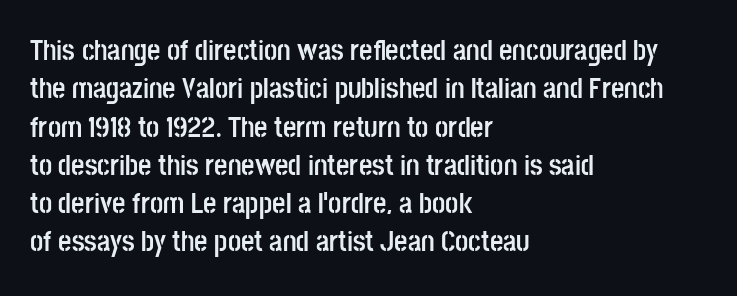
Observe the ordinary spacing: letters are neighbours, not strangers. A typesetter would call this leading conventional body-copy spacing. Is there any slant? The stems are plumb. Casual observation: everything's shoved over to the left.
